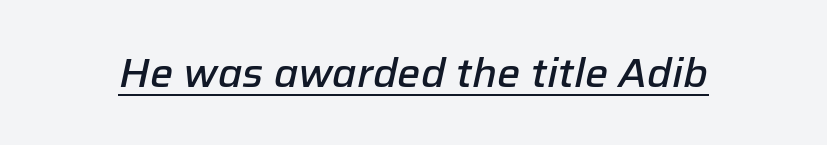
Q: Is the text bold? A: Semi-bold.
Q: Is the text italic (slanted)? A: Yes, it leans right by about 12 degrees.
Q: Is the text underlined? A: Yes.
Q: Is the spacing between letters normal or unusually wide? A: Normal.
Q: Width (condensed, normal, or wide)? A: Normal.
Q: Stroke contrast? A: Low.
Q: x-height? A: Medium.
Q: Monospaced? A: No.
